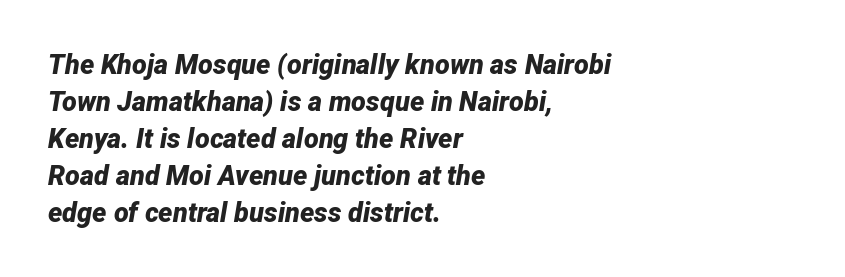
Q: Is the text bold? A: Yes.
Q: Is the text italic (slanted)? A: Yes, it leans right by about 12 degrees.
Q: Is the text underlined? A: No.
Q: How is the paragraph aligned? A: Left-aligned.
Q: Is the spacing between letters normal or unusually wide? A: Normal.
Q: Is the spacing between lines tight, normal or loose? A: Normal.
